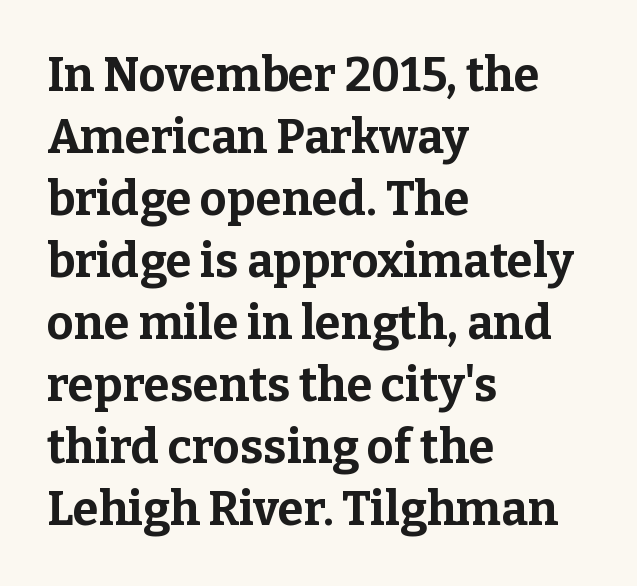
Chunky letters — that's bold for sure. The passage shown stacks its lines at a standard gap. The letterforms sit shoulder to shoulder at normal distance. The zone under the glyphs is completely vacant.
